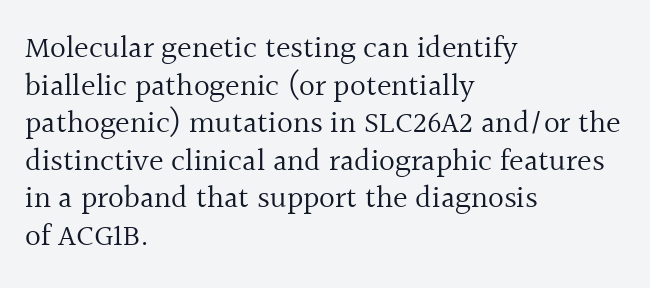
{"serif": "yes", "italic": "no", "bold": "no", "weight": "regular", "width": "normal", "x_height": "medium", "monospaced": "no", "underline": "no", "align": "left", "line_spacing_ratio": 1.21, "letter_spacing": "normal", "letter_spacing_em": 0.0, "glyph_px": 31}
